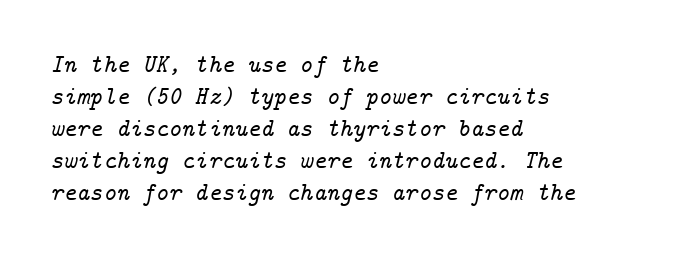
Q: Is the text italic (slanted)? A: Yes, it leans right by about 14 degrees.
Q: Is the text underlined? A: No.
Q: How is the paragraph aligned? A: Left-aligned.
Q: Is the spacing between letters normal or unusually wide? A: Normal.
Q: Is the spacing between lines tight, normal or loose? A: Normal.
